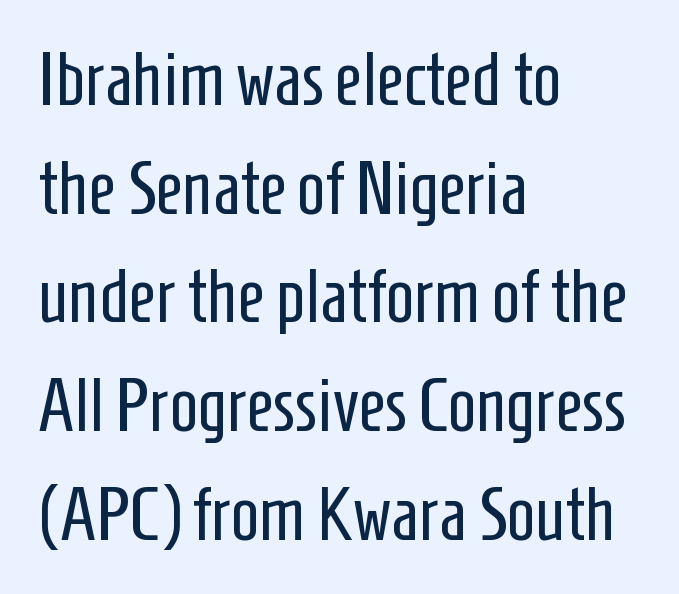
Think of a printed novel: that variable character pitch is what you see here. Tracking here is standard; glyphs follow each other at the usual distance. The font is comparable to plain body text, perhaps lighter. Ascenders rise straight up at ninety degrees. Teacher's note: observe the even left margin — that is flush-left alignment.
